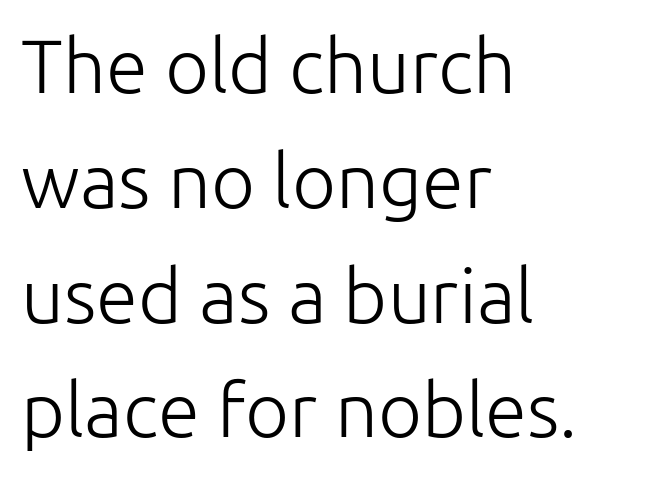
Students, observe: this is what conventionally led text looks like. Inter-character spacing is left at the font's built-in metrics. A sans-serif font was chosen for this passage. Posture: upright roman. Spacing verdict: proportional, widths tailored to each character.
